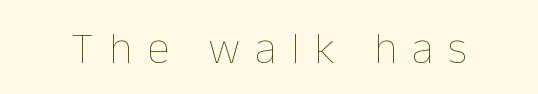
Q: Is the text bold? A: No.
Q: Is the text italic (slanted)? A: No, it is upright.
Q: Is the text underlined? A: No.
Q: Is the spacing between letters normal or unusually wide? A: Unusually wide.
Q: Width (condensed, normal, or wide)? A: Normal.
Q: Stroke contrast? A: Low.
Q: x-height? A: Medium.
Q: Monospaced? A: No.
